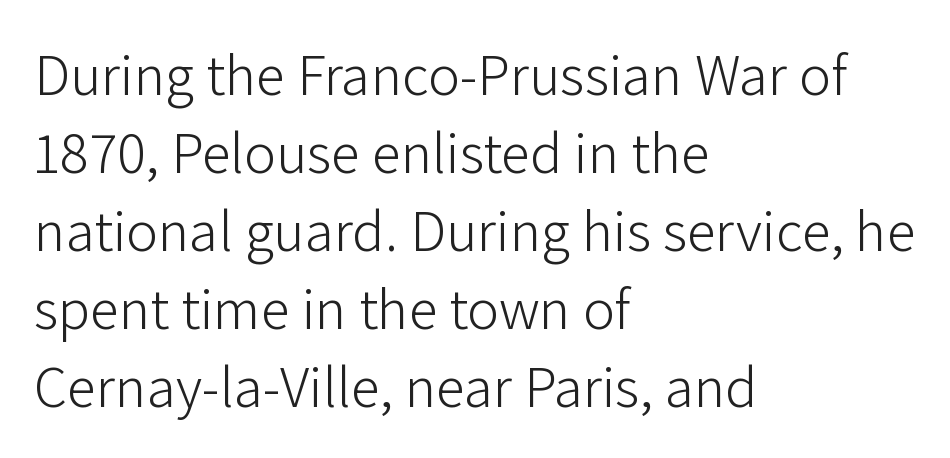
{"serif": "no", "italic": "no", "bold": "no", "weight": "light", "width": "normal", "stroke_contrast": "low", "x_height": "medium", "monospaced": "no", "underline": "no", "align": "left", "line_spacing": "normal", "line_spacing_ratio": 1.32, "letter_spacing": "normal", "letter_spacing_em": 0.0, "glyph_px": 59}
